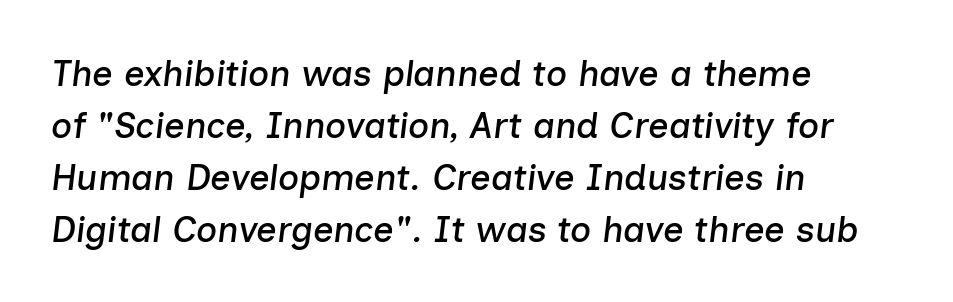
Q: Is the text italic (slanted)? A: Yes, it leans right by about 7 degrees.
Q: Is the text underlined? A: No.
Q: How is the paragraph aligned? A: Left-aligned.
Q: Is the spacing between letters normal or unusually wide? A: Normal.
Q: Is the spacing between lines tight, normal or loose? A: Normal.
Q: Width (condensed, normal, or wide)? A: Normal.
Q: Stroke contrast? A: Low.
Q: x-height? A: Medium.
Q: Monospaced? A: No.
